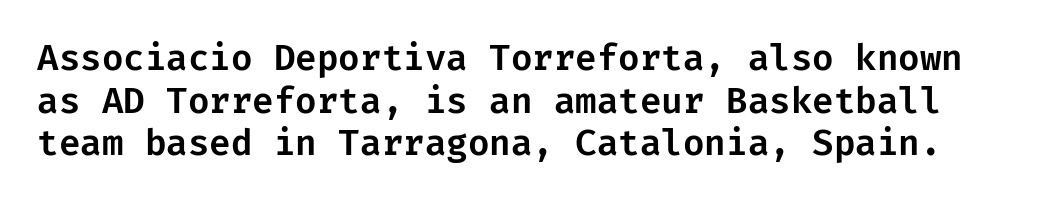
Honestly, there is no underline to notice here at all. Characters follow at the spacing the type designer built in. The rendering shows plain stroke endings on the letterforms — a sans-serif design. Ascenders rise straight up at ninety degrees.
